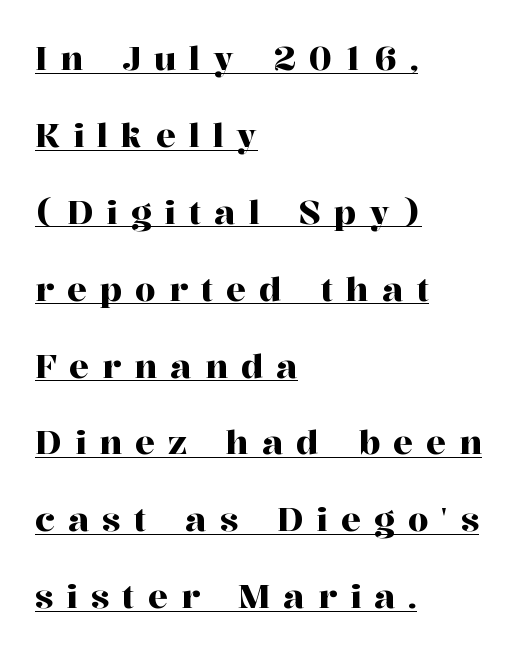
{"serif": "yes", "italic": "no", "width": "normal", "stroke_contrast": "high", "x_height": "medium", "monospaced": "no", "underline": "yes", "align": "left", "line_spacing": "loose", "line_spacing_ratio": 2.33, "letter_spacing": "wide", "letter_spacing_em": 0.4, "glyph_px": 33}
